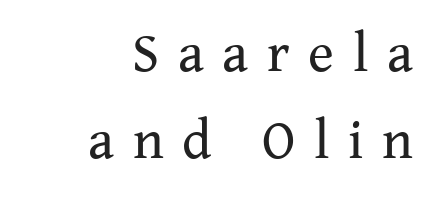
{"serif": "yes", "italic": "no", "bold": "no", "weight": "regular", "width": "normal", "stroke_contrast": "medium", "x_height": "medium", "monospaced": "no", "underline": "no", "align": "right", "line_spacing": "normal", "line_spacing_ratio": 1.59, "letter_spacing": "wide", "letter_spacing_em": 0.34, "glyph_px": 55}
